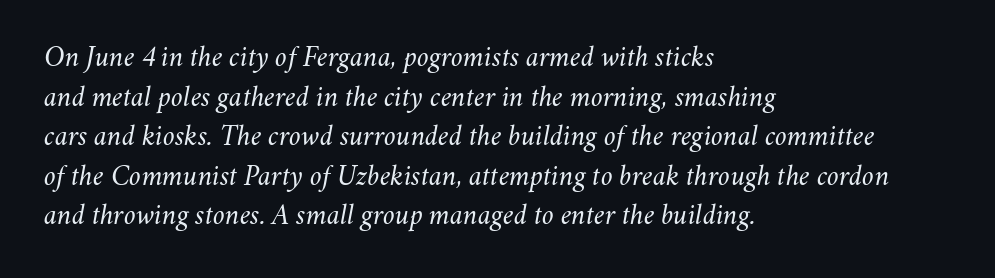
Q: Is the text bold? A: No.
Q: Is the text italic (slanted)? A: Yes, it leans right by about 11 degrees.
Q: Is the text underlined? A: No.
Q: How is the paragraph aligned? A: Left-aligned.
Q: Is the spacing between letters normal or unusually wide? A: Normal.
Q: Is the spacing between lines tight, normal or loose? A: Normal.
Q: Width (condensed, normal, or wide)? A: Normal.
Q: Stroke contrast? A: Medium.
Q: x-height? A: Small.
Q: Monospaced? A: No.
